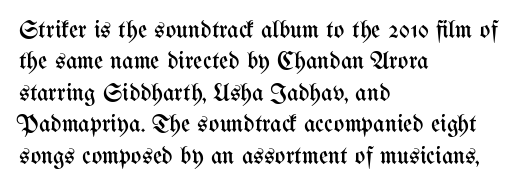
No letter is thick-stroked: the sample isn't bold. This is roman type, the default non-slanted kind. One glance says typical: line gaps are just what's usual. Plain, unruled lines of type. This sample is left-justified, so line endings fall wherever the words run out.
